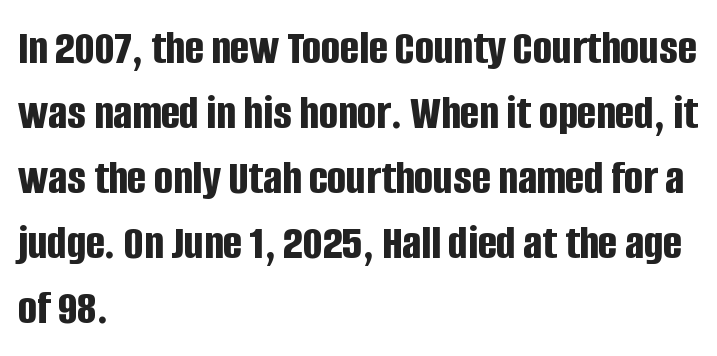
{"serif": "no", "italic": "no", "bold": "yes", "weight": "bold", "width": "condensed", "stroke_contrast": "low", "x_height": "large", "monospaced": "no", "underline": "no", "align": "left", "line_spacing": "normal", "line_spacing_ratio": 1.3, "letter_spacing": "normal", "letter_spacing_em": 0.0, "glyph_px": 50}
